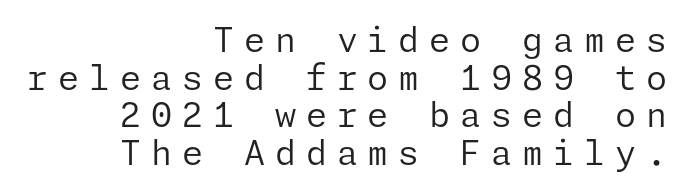
The image shows 34 px regular-weight sans-serif type, upright; set right-aligned, tight line spacing (1.11x), unusually wide letter spacing (+0.29 em), not underlined; low stroke contrast and a medium x-height.
